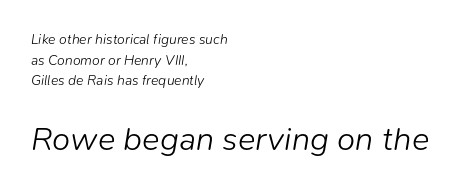
The image shows 33 px light type, italic (leaning right); set left-aligned, normal line spacing (1.47x), normal letter spacing, not underlined; the second (bottom) block is 2.36x larger; low stroke contrast and a medium x-height.
